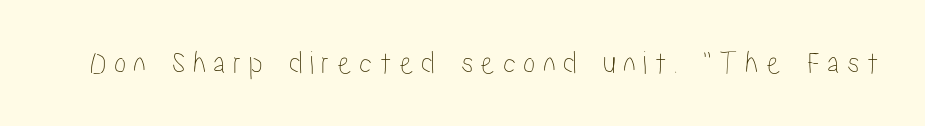
The image shows 33 px condensed type, upright; set unusually wide letter spacing (+0.22 em), not underlined; low stroke contrast and a medium x-height.
